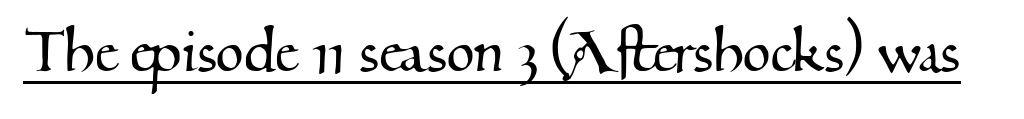
Q: Is the typeface a serif or a sans-serif typeface? A: Serif.
Q: Is the text underlined? A: Yes.
Q: Is the spacing between letters normal or unusually wide? A: Normal.
Q: Width (condensed, normal, or wide)? A: Normal.
Q: Stroke contrast? A: Medium.
Q: x-height? A: Small.
Q: Monospaced? A: No.
